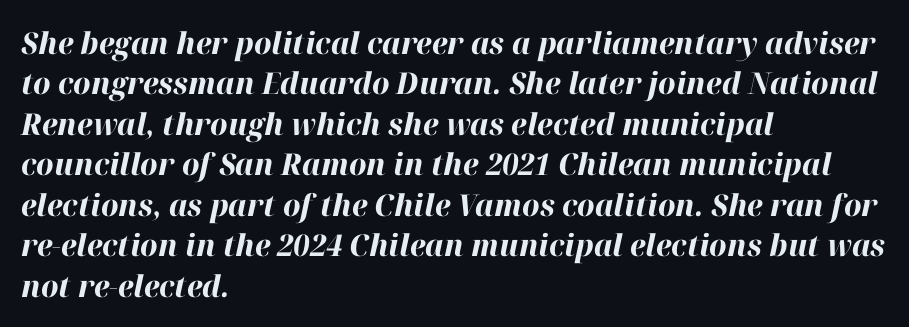
Q: Is the text bold? A: Yes.
Q: Is the text italic (slanted)? A: Yes, it leans right by about 12 degrees.
Q: Is the text underlined? A: No.
Q: How is the paragraph aligned? A: Left-aligned.
Q: Is the spacing between letters normal or unusually wide? A: Normal.
Q: Is the spacing between lines tight, normal or loose? A: Normal.
Q: Width (condensed, normal, or wide)? A: Normal.
Q: Stroke contrast? A: High.
Q: x-height? A: Medium.
Q: Monospaced? A: No.
